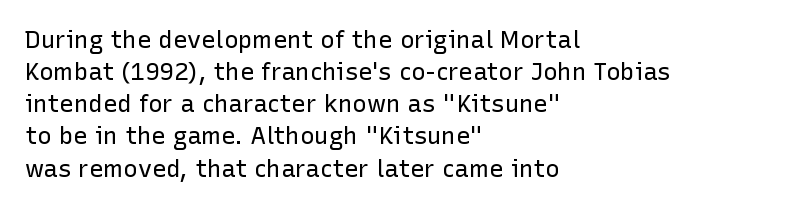
The strip under each line holds only bare page. You could call the tracking neutral — neither tight nor loose. Where is the straight margin? On the left. Upright lettering throughout. The weight tops out at a normal text grade.
